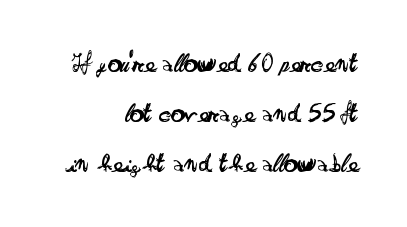
The image shows 27 px text type, upright; set right-aligned, line spacing 1.85x, normal letter spacing, not underlined.
